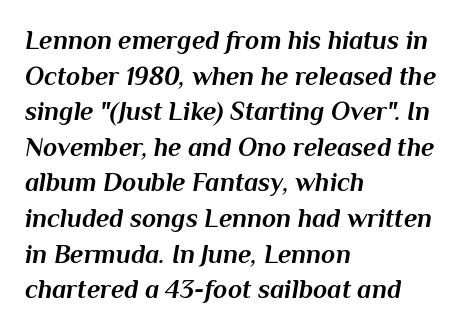
Typeset ragged right — the left edge is the straight one. Designer's note — italics engaged. Every letter is thick-stroked: bold, no question. The gaps between neighbouring characters are ordinary and unremarkable.
